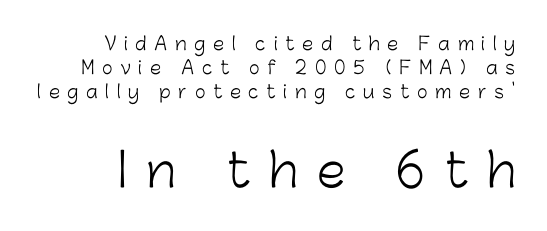
The image shows 46 px light sans-serif type, upright; set normal line spacing (1.33x), unusually wide letter spacing (+0.43 em), not underlined; the second (bottom) block is 2.56x larger; low stroke contrast and a medium x-height.
